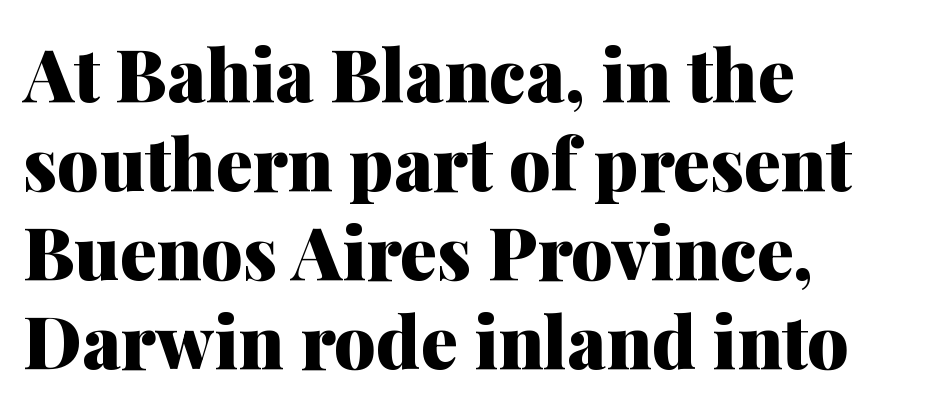
The image shows 73 px heavy serif type, upright; set left-aligned, line spacing 1.22x, normal letter spacing, not underlined; medium stroke contrast and a medium x-height.
